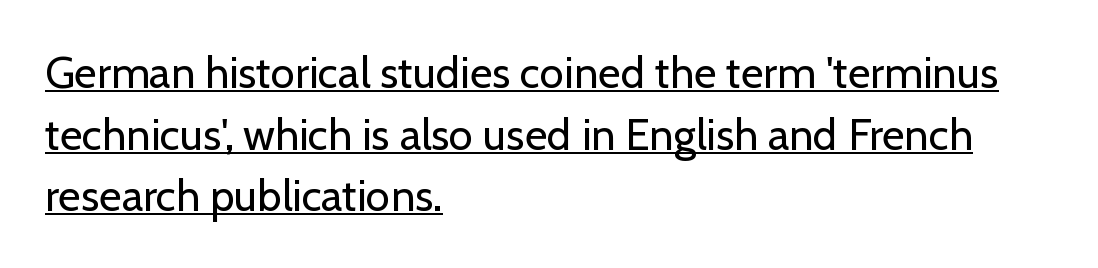
{"serif": "no", "italic": "no", "bold": "no", "weight": "regular", "width": "normal", "stroke_contrast": "low", "x_height": "medium", "monospaced": "no", "underline": "yes", "align": "left", "line_spacing": "normal", "line_spacing_ratio": 1.4, "letter_spacing": "normal", "letter_spacing_em": 0.0, "glyph_px": 44}
